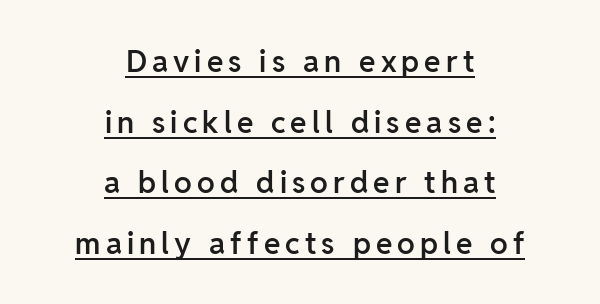
{"serif": "no", "italic": "no", "bold": "semi", "weight": "semibold", "width": "normal", "stroke_contrast": "low", "x_height": "medium", "monospaced": "no", "underline": "yes", "align": "center", "line_spacing": "loose", "line_spacing_ratio": 2.02, "glyph_px": 30}
